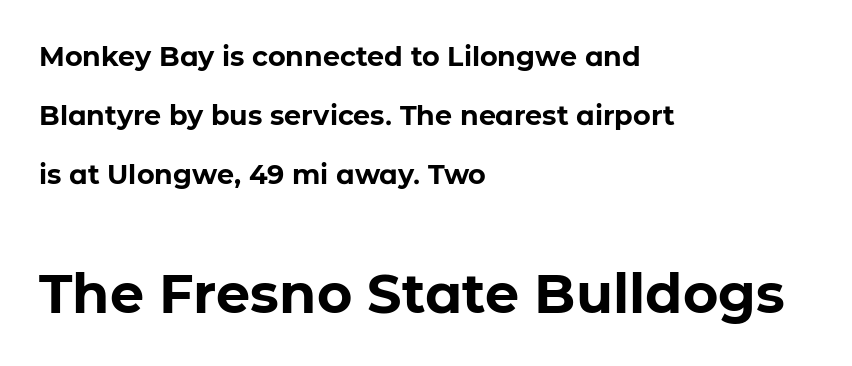
Compared with typical body copy, the letter spacing here is the same. Note the varied advance widths — an 'i' is clearly narrower than an 'm'. Line beginnings align vertically; line endings do not. How heavy is the stroke? Heavy — this is a bold. The passage shown stacks its lines with a broad gap. Anything drawn beneath the words? Only blank space.
